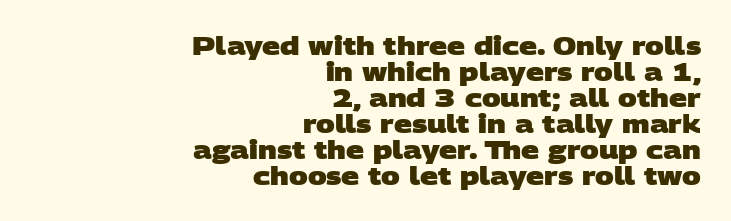
{"bold": "yes", "underline": "no", "align": "right", "line_spacing": "tight", "line_spacing_ratio": 1.04, "letter_spacing": "normal", "letter_spacing_em": 0.0, "glyph_px": 25}
